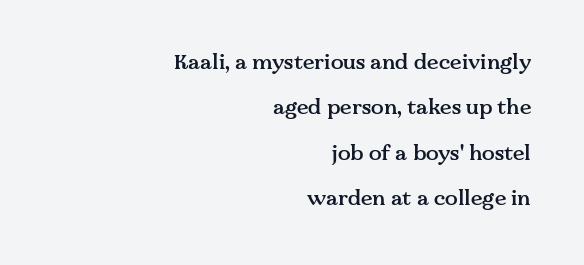
Q: Is the text bold? A: Semi-bold.
Q: Is the text italic (slanted)? A: No, it is upright.
Q: Is the text underlined? A: No.
Q: How is the paragraph aligned? A: Right-aligned.
Q: Is the spacing between letters normal or unusually wide? A: Normal.
Q: Is the spacing between lines tight, normal or loose? A: Loose.
